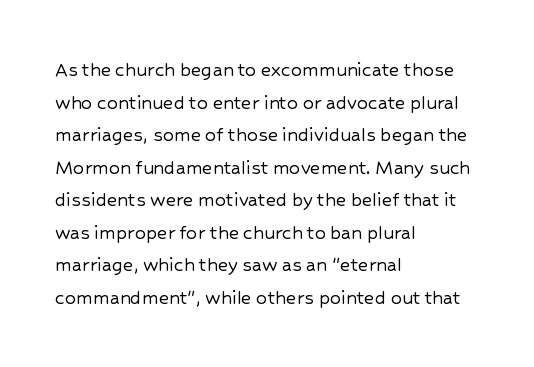
The string is rendered with underlining switched off. Successive baselines arrive at the customary interval. The paragraph shown leans on its left margin. Do the letters lean? They stand straight. The passage shown has conventional tracking throughout.
